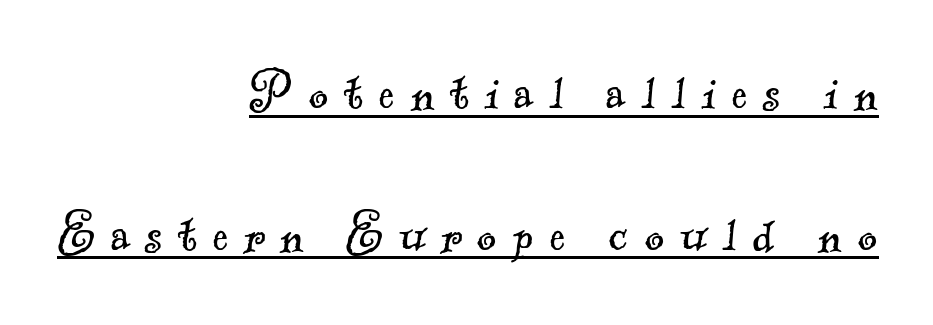
The image shows 60 px light serif type; set right-aligned, loose line spacing (2.36x), unusually wide letter spacing (+0.26 em), underlined; a small x-height.
